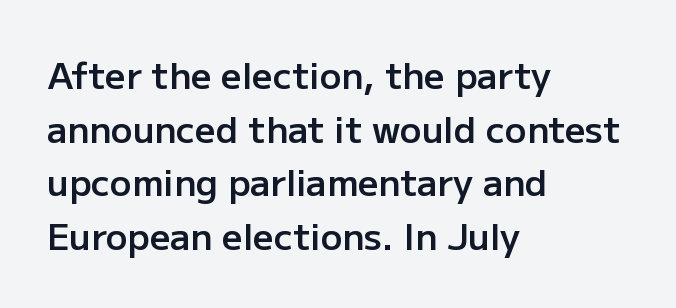
The space beneath each line is pristine and unruled. What's the leading like? Ordinary, nothing unusual. You can tell it's not italic because the verticals are truly vertical. You could not count columns in this text — the font is proportionally spaced. Check where the strokes stop: nothing finishes them off — pure sans. Short and long lines alike share a common starting point at left.
